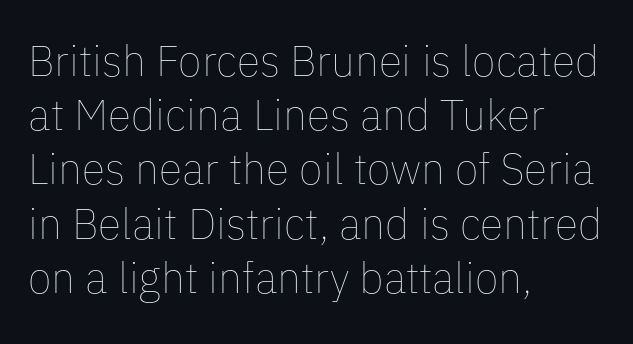
The image shows 43 px thin type, upright; set left-aligned, normal line spacing (1.26x), normal letter spacing, not underlined; low stroke contrast and a medium x-height.
